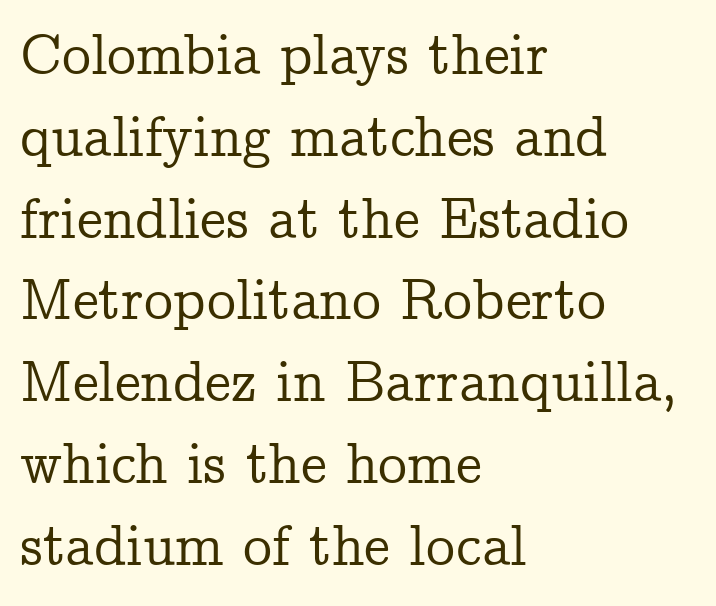
Q: Is the text italic (slanted)? A: No, it is upright.
Q: Is the typeface a serif or a sans-serif typeface? A: Serif.
Q: Is the text underlined? A: No.
Q: How is the paragraph aligned? A: Left-aligned.
Q: Is the spacing between letters normal or unusually wide? A: Normal.
Q: Is the spacing between lines tight, normal or loose? A: Normal.
Q: Width (condensed, normal, or wide)? A: Normal.
Q: Stroke contrast? A: Low.
Q: x-height? A: Medium.
Q: Monospaced? A: No.
